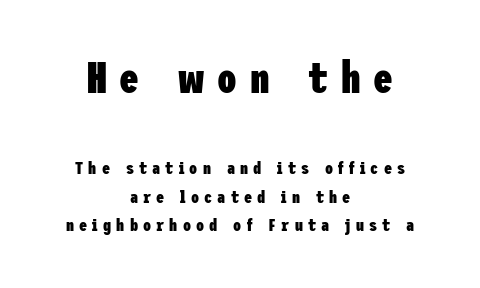
Q: Is the text bold? A: Yes.
Q: Is the text italic (slanted)? A: No, it is upright.
Q: Is the typeface a serif or a sans-serif typeface? A: Sans-serif.
Q: Is the text underlined? A: No.
Q: How is the paragraph aligned? A: Centered.
Q: Is the spacing between letters normal or unusually wide? A: Unusually wide.
Q: Is the spacing between lines tight, normal or loose? A: Normal.
Q: Which block of text is set in a larger size, the first (top) or the second (bottom)? A: The first (top) one.
Q: Width (condensed, normal, or wide)? A: Condensed.
Q: Stroke contrast? A: Low.
Q: x-height? A: Medium.
